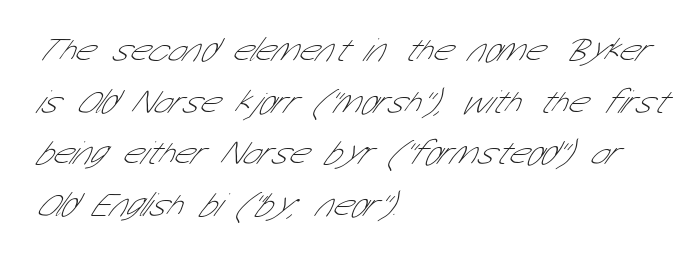
Q: Is the text bold? A: No.
Q: Is the typeface a serif or a sans-serif typeface? A: Sans-serif.
Q: Is the text underlined? A: No.
Q: How is the paragraph aligned? A: Left-aligned.
Q: Is the spacing between letters normal or unusually wide? A: Normal.
Q: Is the spacing between lines tight, normal or loose? A: Normal.
Q: Width (condensed, normal, or wide)? A: Condensed.
Q: Stroke contrast? A: Low.
Q: x-height? A: Medium.
Q: Monospaced? A: No.
